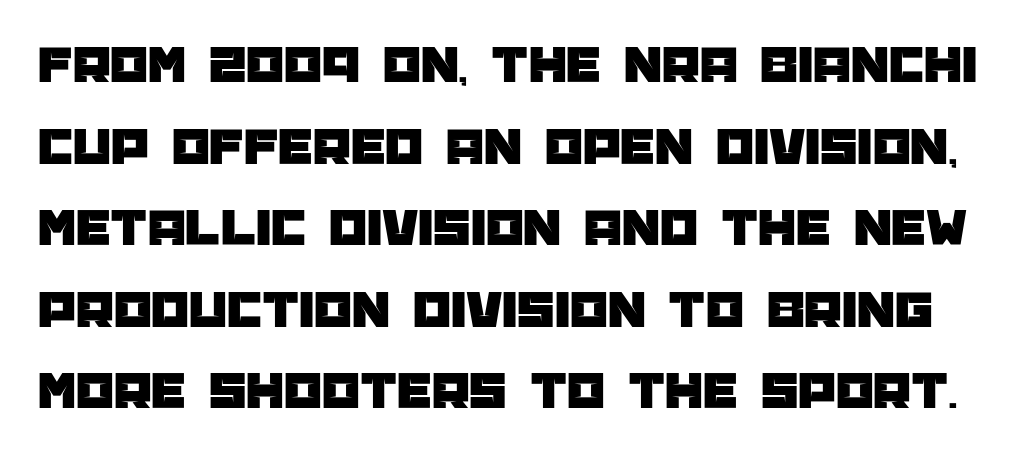
{"serif": "no", "italic": "no", "width": "normal", "stroke_contrast": "low", "x_height": "large", "monospaced": "no", "underline": "no", "line_spacing": "normal", "line_spacing_ratio": 1.51, "letter_spacing": "normal", "letter_spacing_em": 0.0, "glyph_px": 54}
